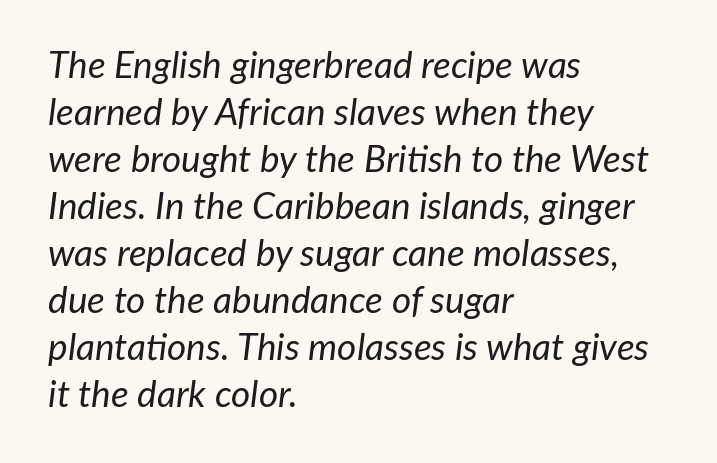
{"italic": "yes", "lean": "right", "slant_degrees": 7, "bold": "no", "weight": "regular", "width": "normal", "stroke_contrast": "low", "x_height": "medium", "monospaced": "no", "underline": "no", "align": "left", "line_spacing": "normal", "line_spacing_ratio": 1.27, "letter_spacing": "normal", "letter_spacing_em": 0.0, "glyph_px": 37}
